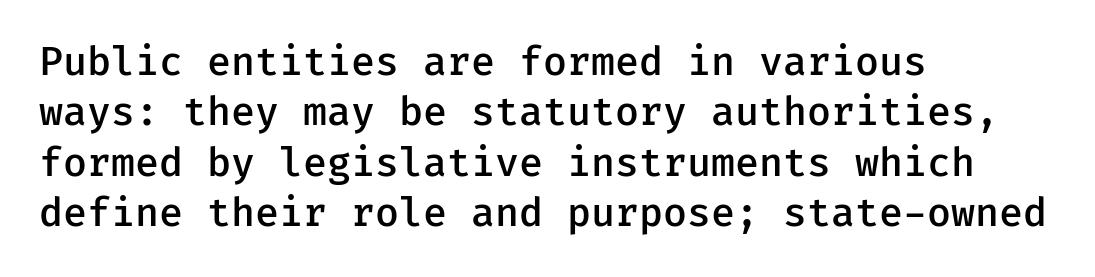
The image shows 39 px semibold sans-serif type, upright; set left-aligned, normal line spacing (1.29x), normal letter spacing, not underlined; low stroke contrast and a medium x-height.
